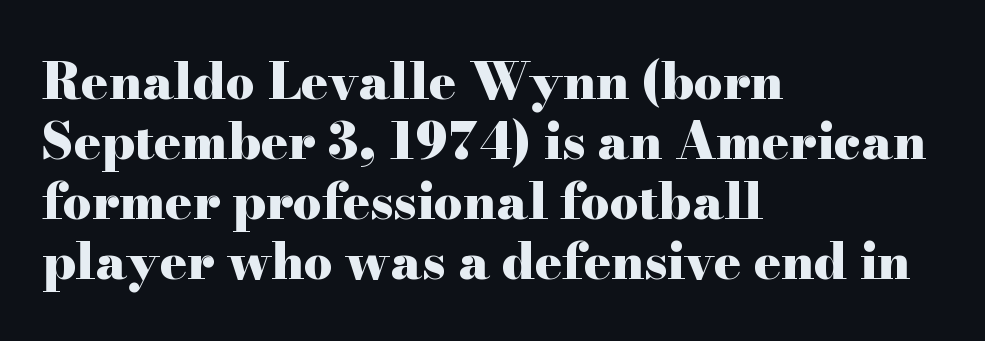
The image shows 50 px heavy, wide serif type, upright; set left-aligned, line spacing 1.2x, normal letter spacing, not underlined; high stroke contrast and a small x-height.
